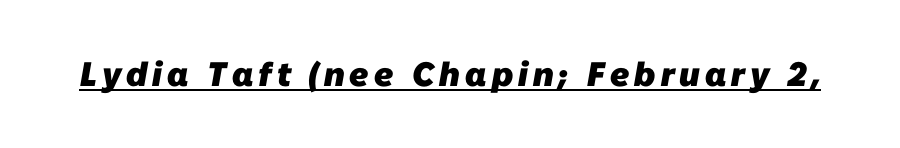
Q: Is the text bold? A: Yes.
Q: Is the typeface a serif or a sans-serif typeface? A: Sans-serif.
Q: Is the text underlined? A: Yes.
Q: Width (condensed, normal, or wide)? A: Normal.
Q: Stroke contrast? A: Low.
Q: x-height? A: Medium.
Q: Monospaced? A: No.
